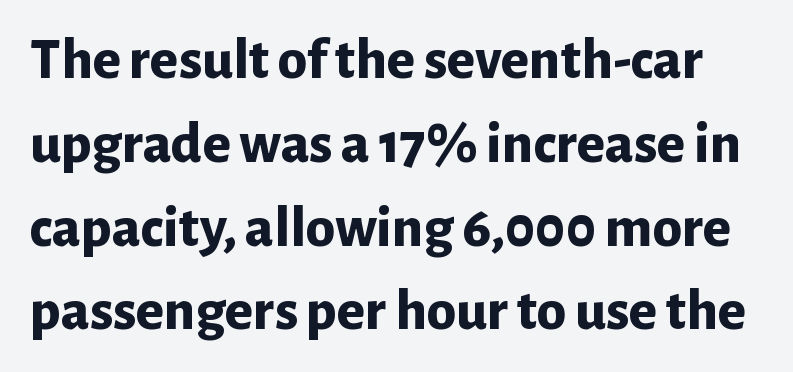
The image shows 59 px bold sans-serif type, upright; set normal line spacing (1.42x), normal letter spacing, not underlined; low stroke contrast and a medium x-height.
